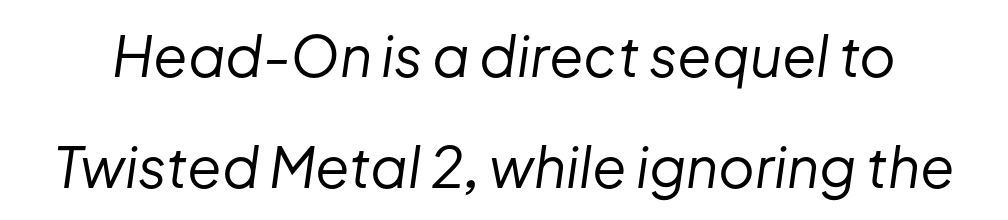
Lines of text with bare space underneath. The horizontal fit of the characters is conventional and even. Is there much room between lines? Yes — plenty of vertical air separates them. The typesetting does not lean heavy: it is not bold. The font's italic variant was chosen for this text. Varying glyph widths throughout — classic text-font behaviour.
